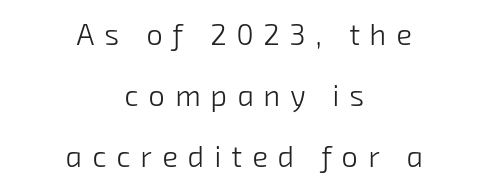
Q: Is the text bold? A: No.
Q: Is the typeface a serif or a sans-serif typeface? A: Sans-serif.
Q: Is the text underlined? A: No.
Q: How is the paragraph aligned? A: Centered.
Q: Is the spacing between letters normal or unusually wide? A: Unusually wide.
Q: Is the spacing between lines tight, normal or loose? A: Loose.
Q: Width (condensed, normal, or wide)? A: Normal.
Q: Stroke contrast? A: Low.
Q: x-height? A: Medium.
Q: Monospaced? A: No.
